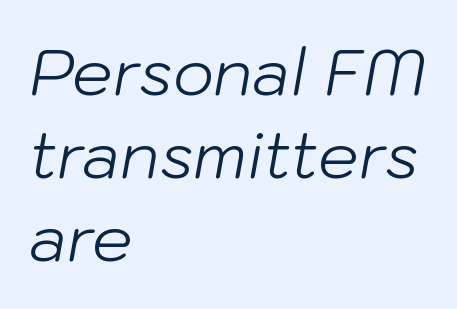
The rendering uses a moderate line-height, typical for paragraphs. Typeset ragged right — the left edge is the straight one. The face used here is proportionally spaced, like ordinary book or web type. Compared with typical body copy, the letter spacing here is the same. Weight: in the light-to-regular range. Underlining? Definitely not there.
